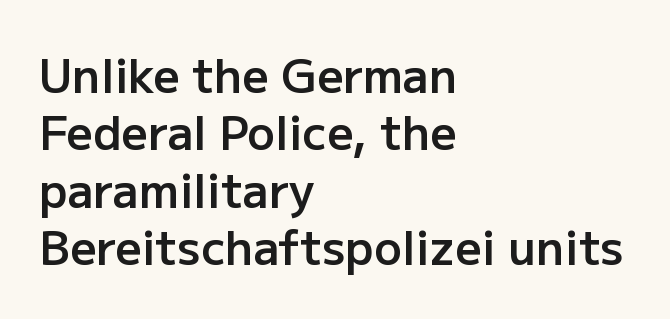
Here the glyphs are tracked normally, forming tight word shapes. Horizontal bands of white between lines are of average thickness. The type sits square on the baseline with zero lean. Semibold letterforms, between regular and bold.
